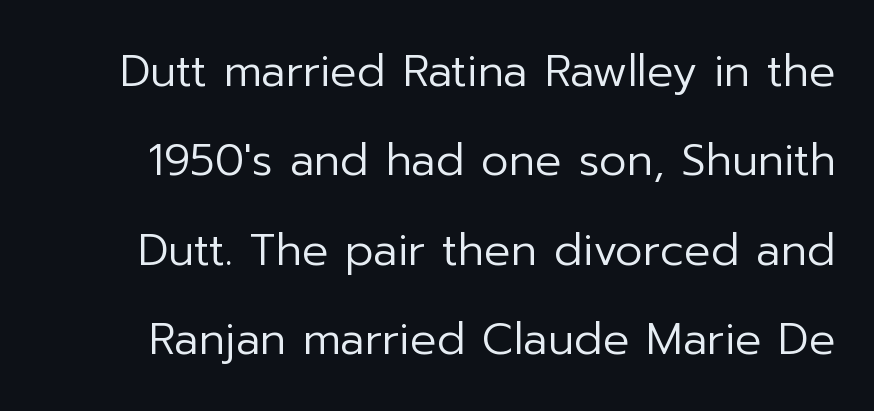
Q: Is the text bold? A: No.
Q: Is the text italic (slanted)? A: No, it is upright.
Q: Is the typeface a serif or a sans-serif typeface? A: Sans-serif.
Q: Is the text underlined? A: No.
Q: Is the spacing between letters normal or unusually wide? A: Normal.
Q: Is the spacing between lines tight, normal or loose? A: Loose.
Q: Width (condensed, normal, or wide)? A: Normal.
Q: Stroke contrast? A: Low.
Q: x-height? A: Medium.
Q: Monospaced? A: No.
